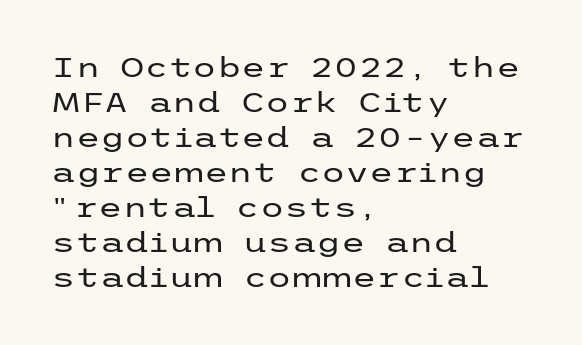
{"serif": "no", "italic": "no", "bold": "no", "weight": "regular", "width": "wide", "stroke_contrast": "low", "x_height": "medium", "underline": "no", "align": "left", "line_spacing": "normal", "line_spacing_ratio": 1.25, "letter_spacing": "normal", "letter_spacing_em": 0.0, "glyph_px": 28}
